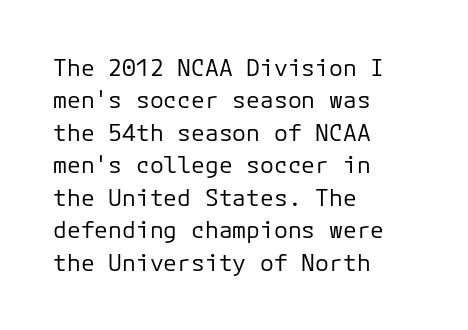
The tracking reads as untouched default to a designer's eye. Layout note: lines flush left. Students, observe: this is what conventionally led text looks like. Underline: absent.
